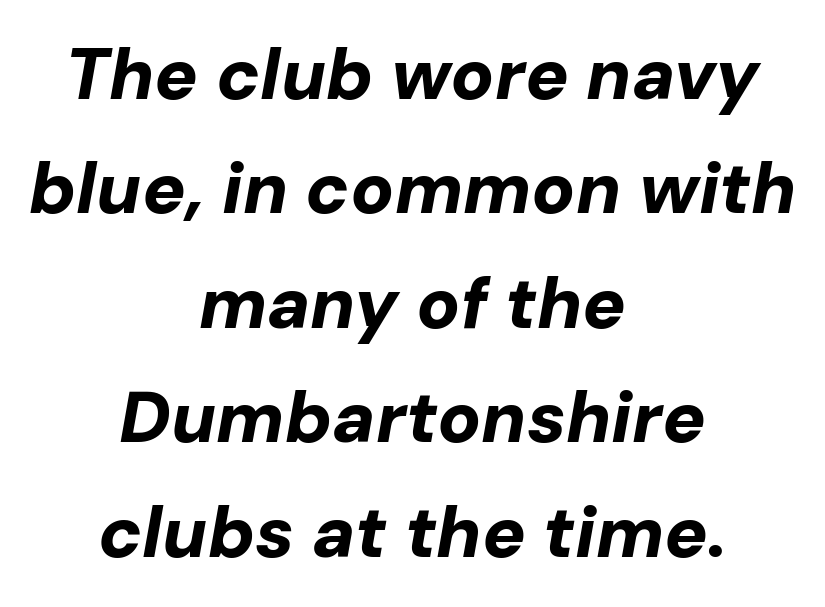
Q: Is the text bold? A: Yes.
Q: Is the text italic (slanted)? A: Yes, it leans right by about 10 degrees.
Q: Is the text underlined? A: No.
Q: How is the paragraph aligned? A: Centered.
Q: Is the spacing between letters normal or unusually wide? A: Normal.
Q: Is the spacing between lines tight, normal or loose? A: Normal.
Q: Width (condensed, normal, or wide)? A: Normal.
Q: Stroke contrast? A: Low.
Q: x-height? A: Medium.
Q: Monospaced? A: No.
